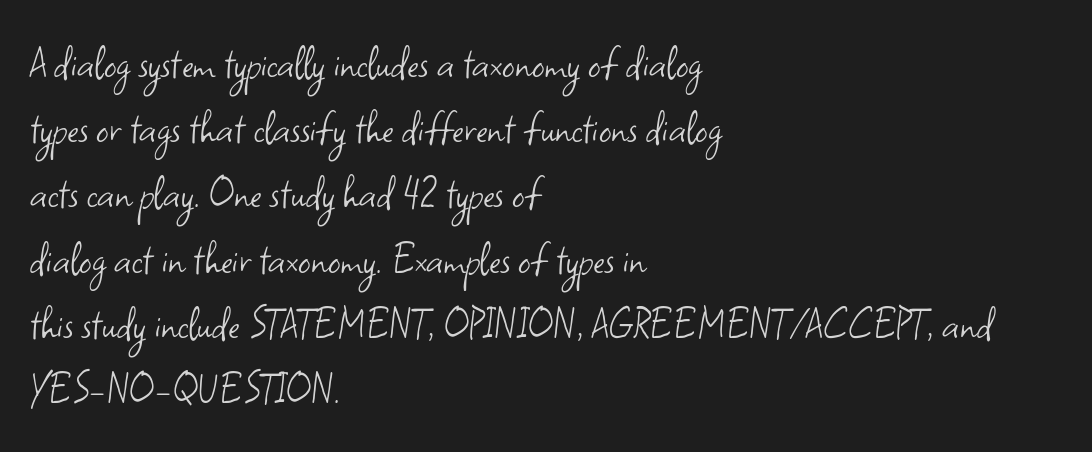
Q: Is the text bold? A: No.
Q: Is the text italic (slanted)? A: Yes.
Q: Is the typeface a serif or a sans-serif typeface? A: Sans-serif.
Q: Is the text underlined? A: No.
Q: How is the paragraph aligned? A: Left-aligned.
Q: Is the spacing between letters normal or unusually wide? A: Normal.
Q: Is the spacing between lines tight, normal or loose? A: Normal.
Q: Width (condensed, normal, or wide)? A: Normal.
Q: Stroke contrast? A: Low.
Q: x-height? A: Small.
Q: Monospaced? A: No.
